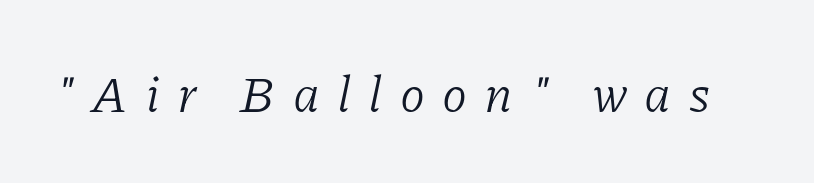
{"serif": "yes", "italic": "yes", "lean": "right", "slant_degrees": 11, "bold": "no", "weight": "light", "width": "normal", "stroke_contrast": "low", "x_height": "medium", "monospaced": "no", "underline": "no", "letter_spacing": "wide", "letter_spacing_em": 0.34, "glyph_px": 51}
